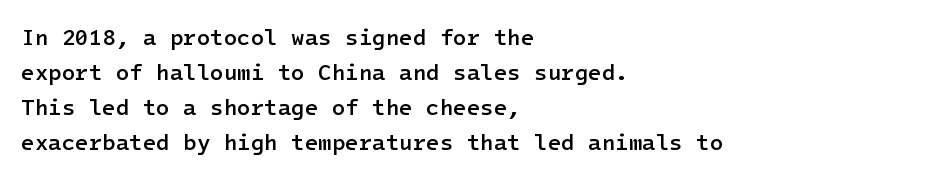
{"italic": "no", "bold": "semi", "underline": "no", "align": "left", "line_spacing": "normal", "line_spacing_ratio": 1.59, "letter_spacing": "normal", "letter_spacing_em": 0.0, "glyph_px": 22}
